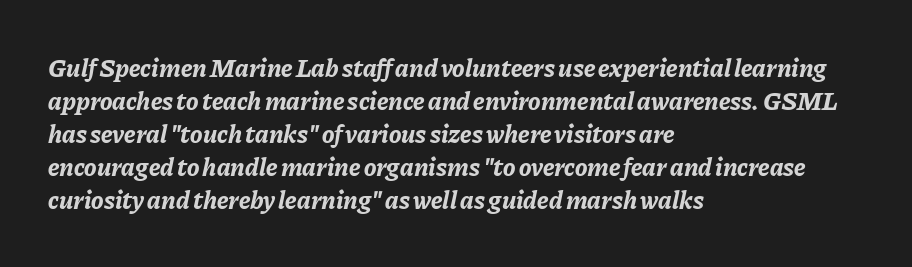
Chunky letters — that's bold for sure. Quick note: italic. Standard letterfit; no display-style spreading of the glyphs. These lines are set flush left with a ragged right edge.
